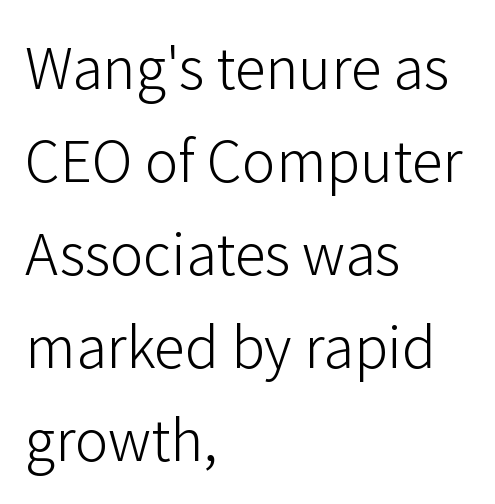
The image shows 62 px light sans-serif type, upright; set left-aligned, normal line spacing (1.5x), normal letter spacing, not underlined; low stroke contrast and a medium x-height.
